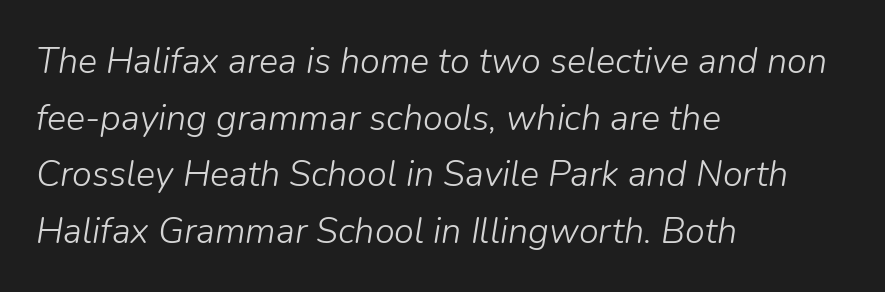
{"italic": "yes", "lean": "right", "slant_degrees": 9, "bold": "no", "weight": "light", "width": "normal", "stroke_contrast": "low", "x_height": "medium", "monospaced": "no", "underline": "no", "align": "left", "line_spacing": "normal", "line_spacing_ratio": 1.57, "letter_spacing": "normal", "letter_spacing_em": 0.0, "glyph_px": 36}
